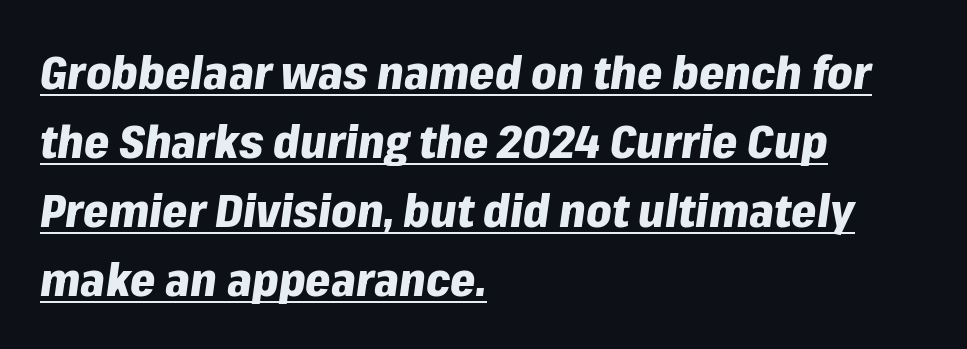
Spacing verdict: proportional, widths tailored to each character. If you drew a ruler down the left edge, every line would touch it. The rendering keeps characters at their native spacing. A full-strength bold gives these letters their thick strokes. The lettering is marked with a stroke running underneath it.
